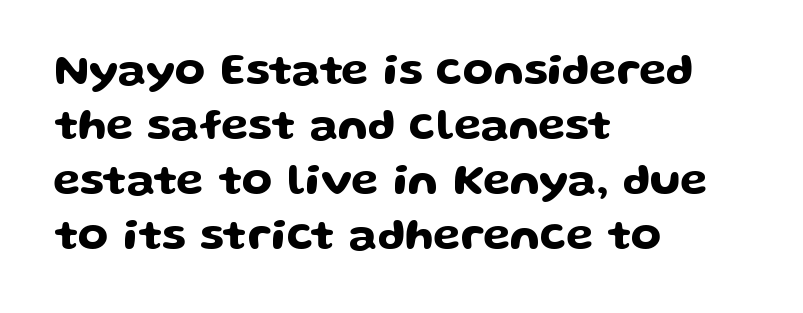
The image shows 44 px wide sans-serif type, upright; set left-aligned, normal line spacing (1.25x), normal letter spacing, not underlined; low stroke contrast and a medium x-height.
